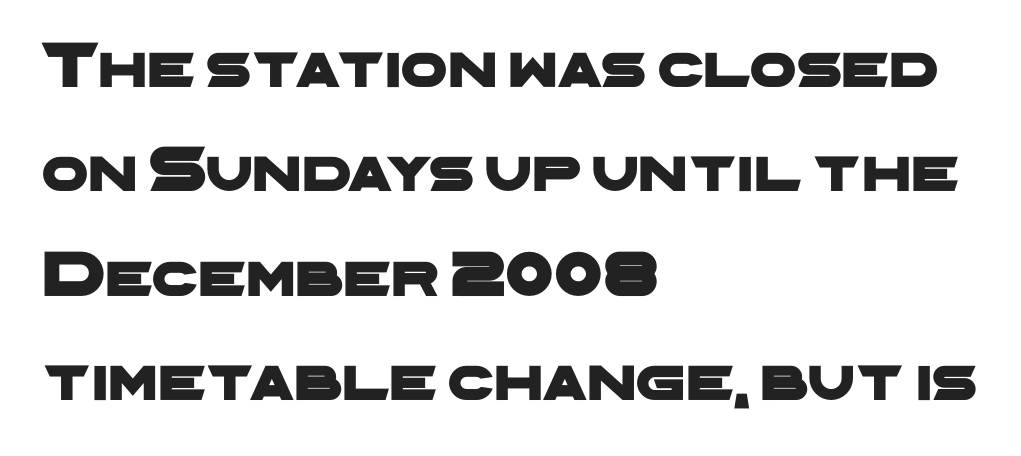
The image shows 66 px wide sans-serif type; set left-aligned, normal line spacing (1.58x), normal letter spacing, not underlined; low stroke contrast and a medium x-height.
